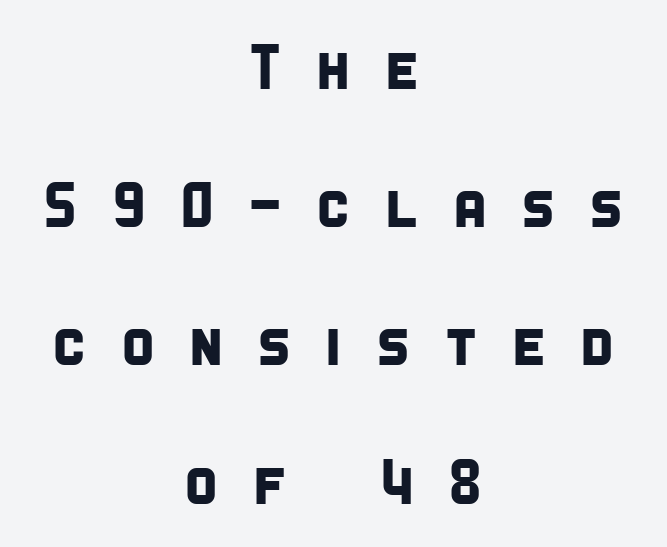
The face used here is rendered with a markedly widened letterfit. Note the varied advance widths — an 'i' is clearly narrower than an 'm'. Letterform terminals end flat and unadorned throughout the passage. A great deal of white space separates one row of letters from the next.
